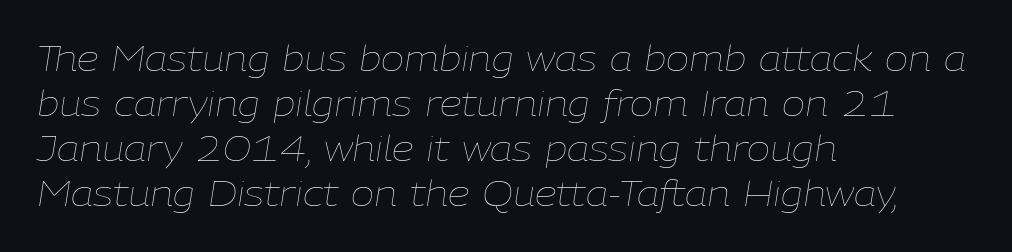
{"italic": "yes", "lean": "right", "slant_degrees": 9, "bold": "no", "weight": "thin", "width": "normal", "stroke_contrast": "low", "x_height": "medium", "monospaced": "no", "underline": "no", "align": "left", "line_spacing": "normal", "line_spacing_ratio": 1.29, "letter_spacing": "normal", "letter_spacing_em": 0.0, "glyph_px": 35}
